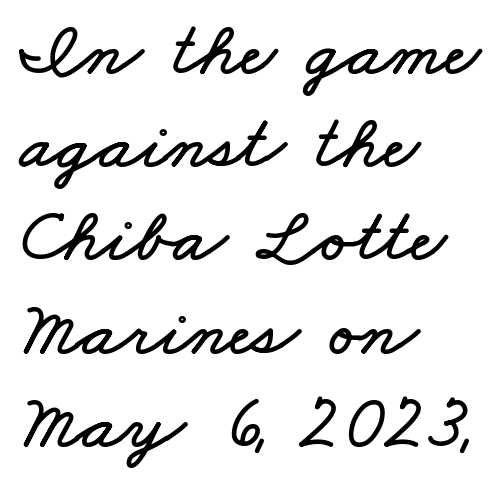
Q: Is the text underlined? A: No.
Q: How is the paragraph aligned? A: Left-aligned.
Q: Is the spacing between letters normal or unusually wide? A: Normal.
Q: Width (condensed, normal, or wide)? A: Wide.
Q: Stroke contrast? A: Low.
Q: x-height? A: Small.
Q: Monospaced? A: No.
